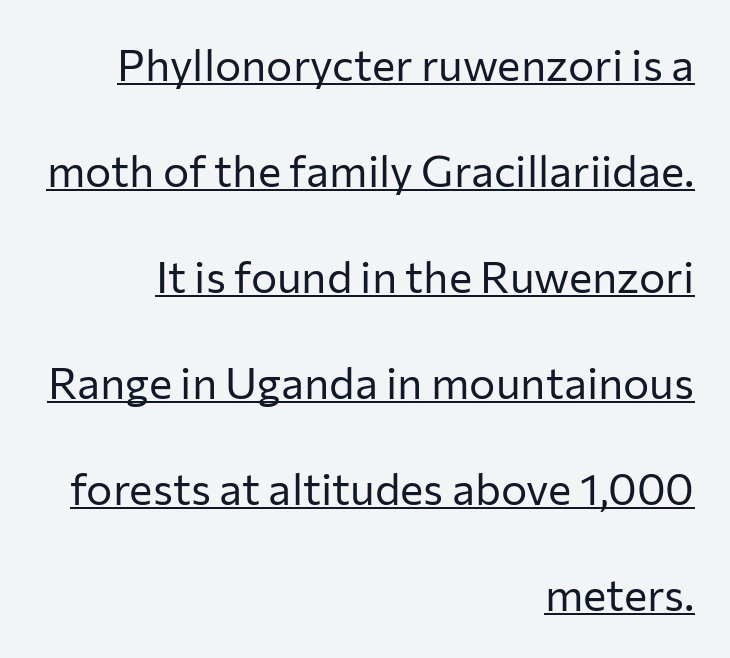
{"serif": "no", "italic": "no", "bold": "no", "weight": "regular", "width": "normal", "stroke_contrast": "low", "x_height": "medium", "monospaced": "no", "underline": "yes", "align": "right", "line_spacing": "loose", "line_spacing_ratio": 2.41, "letter_spacing": "normal", "letter_spacing_em": 0.0, "glyph_px": 44}
